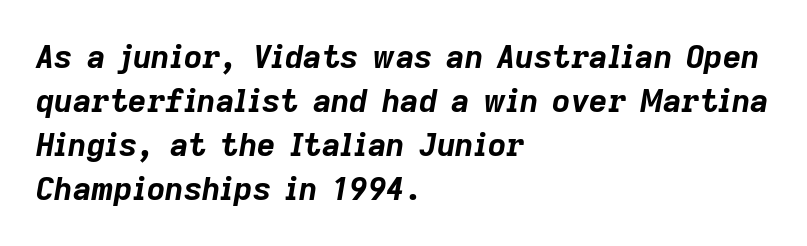
Just letters on the line, the space beneath them empty. Look at the stroke-to-counter ratio: heavy, a bold. A typesetter would call this leading conventional body-copy spacing. If you drew a line through each stem, it would be angled.
